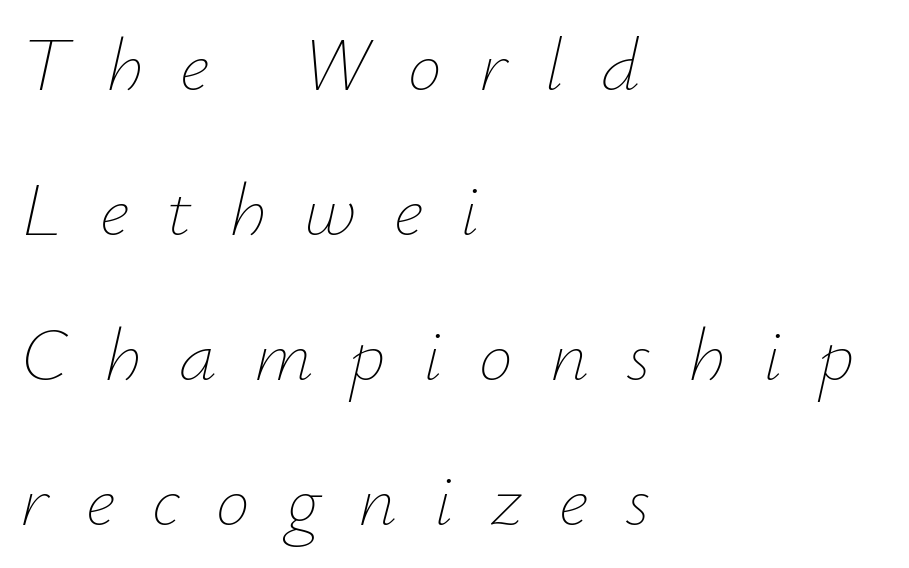
Q: Is the text bold? A: No.
Q: Is the text italic (slanted)? A: Yes, it leans right by about 12 degrees.
Q: Is the text underlined? A: No.
Q: How is the paragraph aligned? A: Left-aligned.
Q: Is the spacing between letters normal or unusually wide? A: Unusually wide.
Q: Is the spacing between lines tight, normal or loose? A: Loose.
Q: Width (condensed, normal, or wide)? A: Normal.
Q: Stroke contrast? A: Low.
Q: x-height? A: Small.
Q: Monospaced? A: No.
